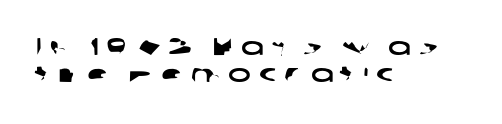
Characters follow at a spacing far wider than the type designer built in. Nobody drew a line under any word here. Rows of type sit shoulder to shoulder in the vertical direction. The rag falls on the right side of this text block.
